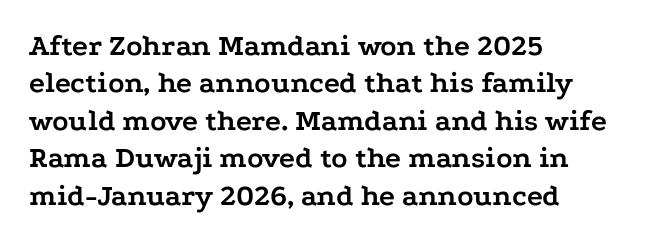
These lines keep a tight, regular rhythm from letter to letter. The face used here is proportionally spaced, like ordinary book or web type. If you drew a ruler down the left edge, every line would touch it. The passage shown is not underscored anywhere. You can tell it's not italic because the verticals are truly vertical.
